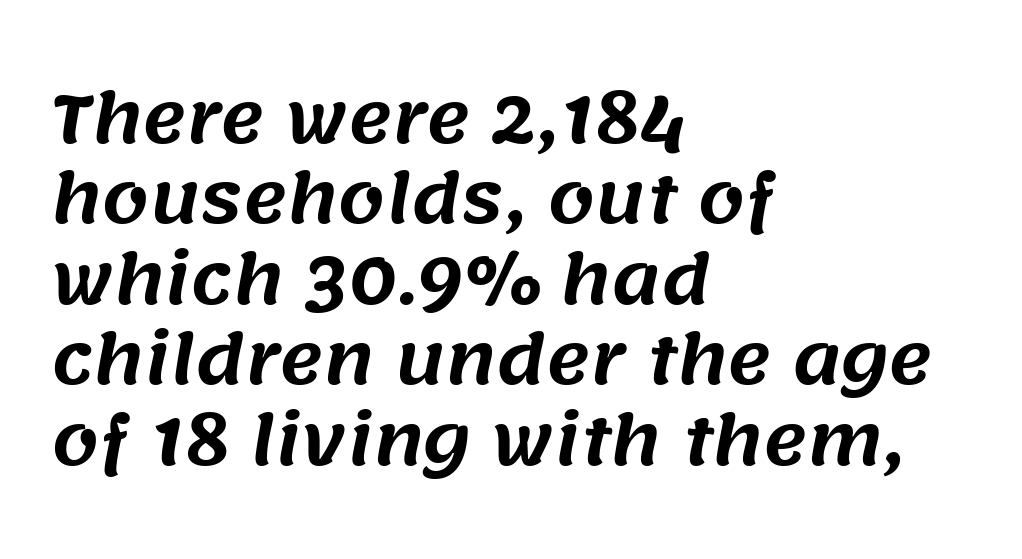
A typesetter would label this face a sans. Caption: standard tracking, unaltered. Typeset ragged right — the left edge is the straight one. Type without underlining. This sample has the flowing, uneven cadence of proportional lettering.
